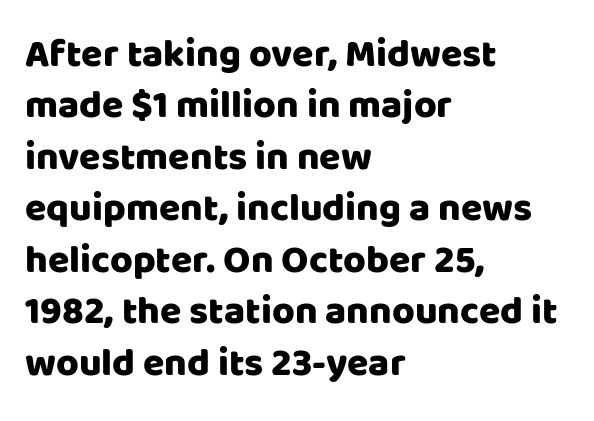
Q: Is the text italic (slanted)? A: No, it is upright.
Q: Is the typeface a serif or a sans-serif typeface? A: Sans-serif.
Q: Is the text underlined? A: No.
Q: How is the paragraph aligned? A: Left-aligned.
Q: Is the spacing between letters normal or unusually wide? A: Normal.
Q: Is the spacing between lines tight, normal or loose? A: Normal.
Q: Width (condensed, normal, or wide)? A: Normal.
Q: Stroke contrast? A: Low.
Q: x-height? A: Large.
Q: Monospaced? A: No.
